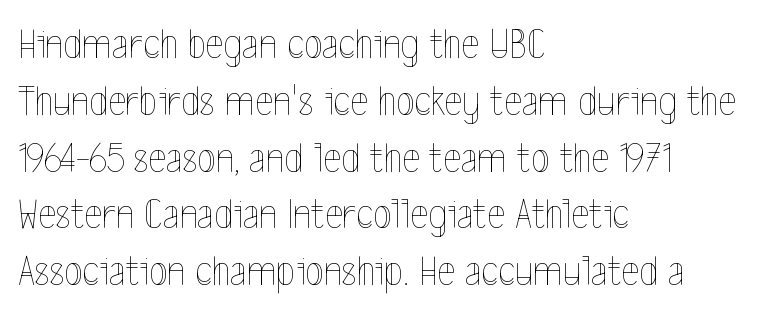
{"italic": "no", "bold": "no", "weight": "thin", "width": "condensed", "x_height": "medium", "monospaced": "no", "underline": "no", "align": "left", "line_spacing": "normal", "line_spacing_ratio": 1.32, "letter_spacing": "normal", "letter_spacing_em": 0.0, "glyph_px": 43}
